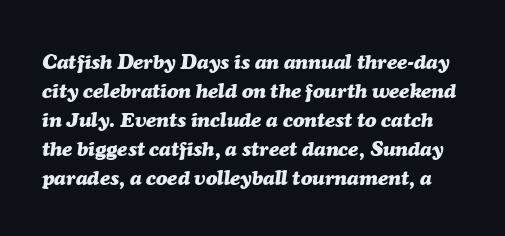
Bare-footed words on every line. The axis of the letterforms is tilted away from vertical. Rows of type keep a routine distance in the vertical direction. No extra tracking has been applied to these lines.
